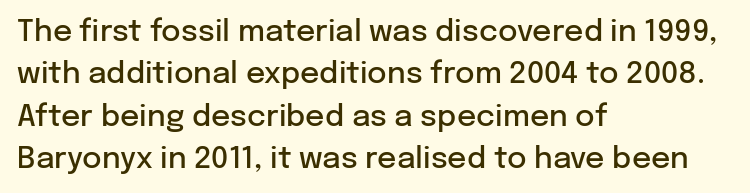
{"serif": "no", "italic": "no", "bold": "semi", "weight": "semibold", "width": "normal", "stroke_contrast": "low", "x_height": "medium", "monospaced": "no", "underline": "no", "align": "left", "line_spacing": "normal", "line_spacing_ratio": 1.41, "letter_spacing": "normal", "letter_spacing_em": 0.0, "glyph_px": 30}
